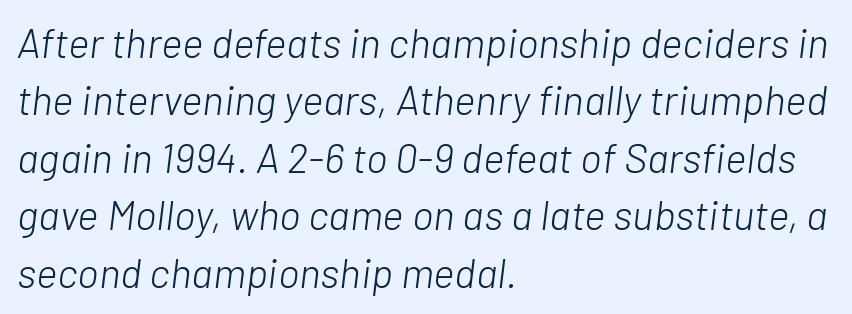
Q: Is the text bold? A: No.
Q: Is the text italic (slanted)? A: Yes, it leans right by about 7 degrees.
Q: Is the text underlined? A: No.
Q: How is the paragraph aligned? A: Left-aligned.
Q: Is the spacing between letters normal or unusually wide? A: Normal.
Q: Is the spacing between lines tight, normal or loose? A: Normal.
Q: Width (condensed, normal, or wide)? A: Normal.
Q: Stroke contrast? A: Low.
Q: x-height? A: Medium.
Q: Monospaced? A: No.
